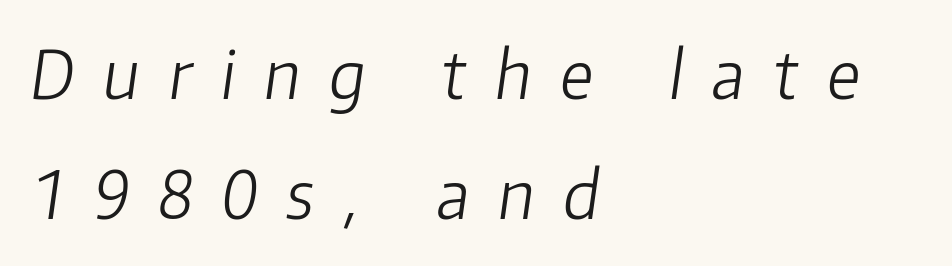
Q: Is the text bold? A: No.
Q: Is the text italic (slanted)? A: Yes, it leans right by about 8 degrees.
Q: Is the text underlined? A: No.
Q: How is the paragraph aligned? A: Left-aligned.
Q: Is the spacing between letters normal or unusually wide? A: Unusually wide.
Q: Width (condensed, normal, or wide)? A: Normal.
Q: Stroke contrast? A: Low.
Q: x-height? A: Medium.
Q: Monospaced? A: No.
